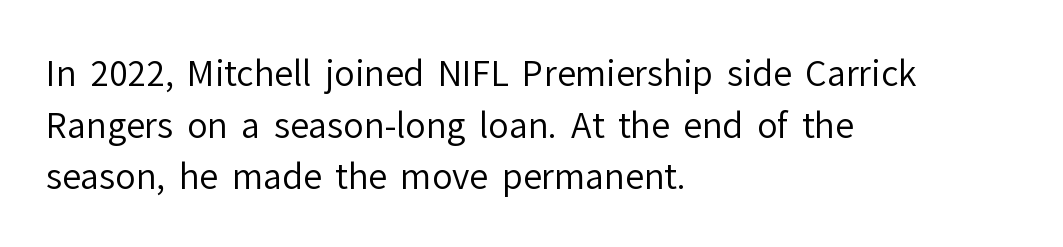
The image shows 34 px regular-weight sans-serif type, upright; set left-aligned, normal line spacing (1.52x), normal letter spacing, not underlined; low stroke contrast and a medium x-height.
